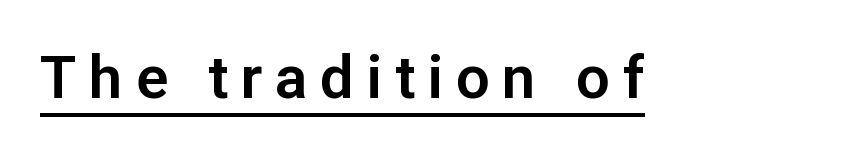
Each letter's strokes conclude bluntly, with no projecting serifs. Notice how the stems are strictly vertical — no italics here. These lines have a slow, spaced-out rhythm from letter to letter. The passage shown is typed in a proportional face where columns would drift. Honestly, the underline is the first thing you notice here.
